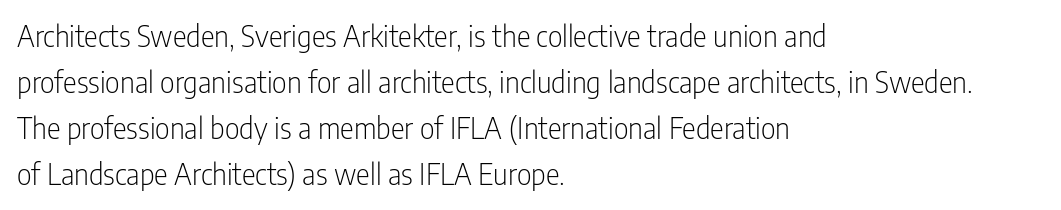
Q: Is the text bold? A: No.
Q: Is the text italic (slanted)? A: No, it is upright.
Q: Is the typeface a serif or a sans-serif typeface? A: Sans-serif.
Q: Is the text underlined? A: No.
Q: How is the paragraph aligned? A: Left-aligned.
Q: Is the spacing between letters normal or unusually wide? A: Normal.
Q: Is the spacing between lines tight, normal or loose? A: Normal.
Q: Width (condensed, normal, or wide)? A: Condensed.
Q: Stroke contrast? A: Low.
Q: x-height? A: Medium.
Q: Monospaced? A: No.
